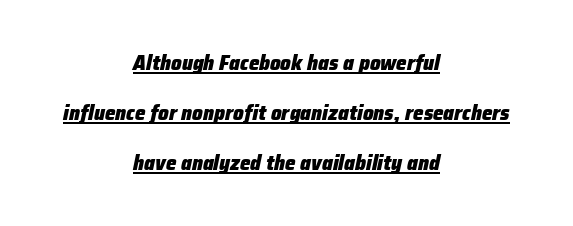
{"italic": "yes", "lean": "right", "slant_degrees": 12, "bold": "yes", "underline": "yes", "align": "center", "line_spacing": "loose", "line_spacing_ratio": 2.38, "letter_spacing": "normal", "letter_spacing_em": 0.0, "glyph_px": 21}
